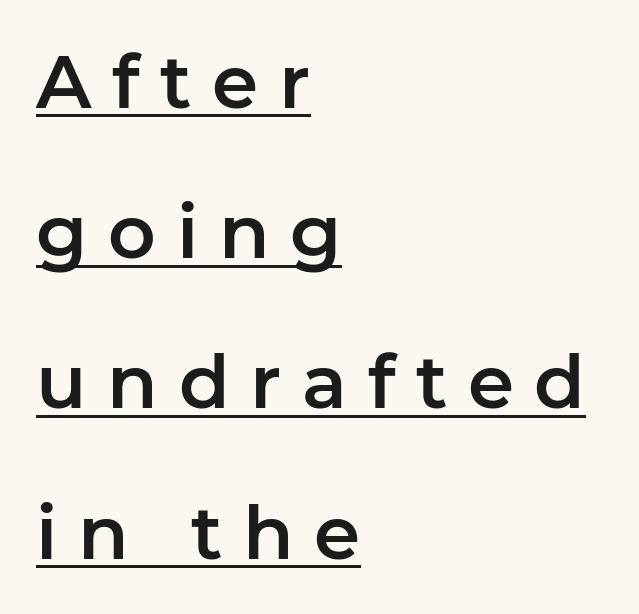
The image shows 74 px sans-serif type, upright; set left-aligned, loose line spacing (2.03x), unusually wide letter spacing (+0.28 em), underlined; low stroke contrast and a medium x-height.
